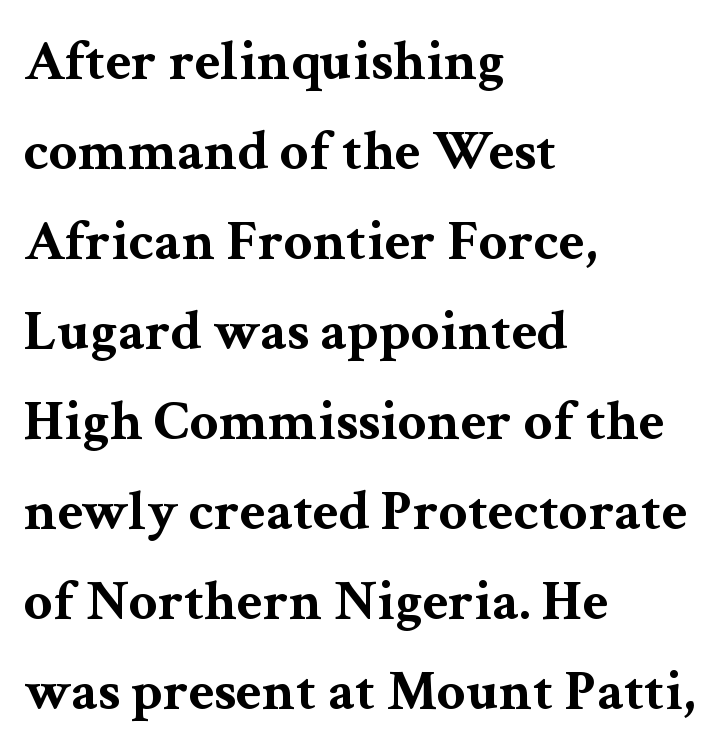
Q: Is the text bold? A: Yes.
Q: Is the text italic (slanted)? A: No, it is upright.
Q: Is the typeface a serif or a sans-serif typeface? A: Serif.
Q: Is the text underlined? A: No.
Q: How is the paragraph aligned? A: Left-aligned.
Q: Is the spacing between letters normal or unusually wide? A: Normal.
Q: Is the spacing between lines tight, normal or loose? A: Normal.
Q: Width (condensed, normal, or wide)? A: Wide.
Q: Stroke contrast? A: Medium.
Q: x-height? A: Medium.
Q: Monospaced? A: No.
